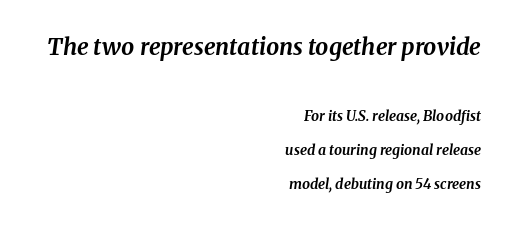
Q: Is the text bold? A: Yes.
Q: Is the text italic (slanted)? A: Yes, it leans right by about 8 degrees.
Q: Is the text underlined? A: No.
Q: How is the paragraph aligned? A: Right-aligned.
Q: Is the spacing between letters normal or unusually wide? A: Normal.
Q: Is the spacing between lines tight, normal or loose? A: Loose.
Q: Which block of text is set in a larger size, the first (top) or the second (bottom)? A: The first (top) one.
